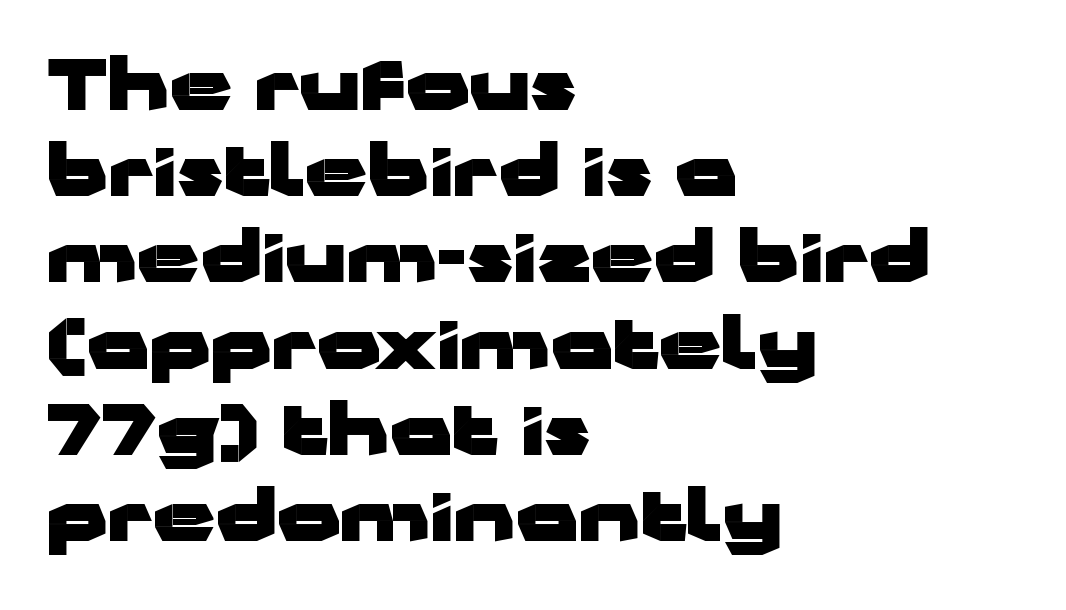
{"serif": "no", "italic": "no", "bold": "yes", "weight": "heavy", "width": "wide", "stroke_contrast": "low", "x_height": "medium", "monospaced": "no", "underline": "no", "align": "left", "line_spacing": "normal", "line_spacing_ratio": 1.25, "letter_spacing": "normal", "letter_spacing_em": 0.0, "glyph_px": 69}
